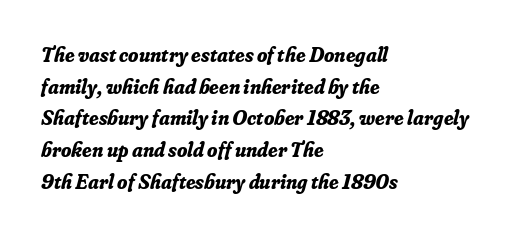
The image shows 21 px bold type, italic (leaning right); set left-aligned, normal line spacing (1.51x), normal letter spacing, not underlined.
